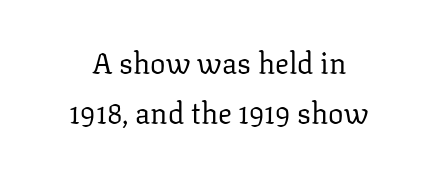
Q: Is the text bold? A: No.
Q: Is the text italic (slanted)? A: No, it is upright.
Q: Is the typeface a serif or a sans-serif typeface? A: Serif.
Q: Is the text underlined? A: No.
Q: How is the paragraph aligned? A: Centered.
Q: Is the spacing between letters normal or unusually wide? A: Normal.
Q: Width (condensed, normal, or wide)? A: Normal.
Q: Stroke contrast? A: Low.
Q: x-height? A: Medium.
Q: Monospaced? A: No.
